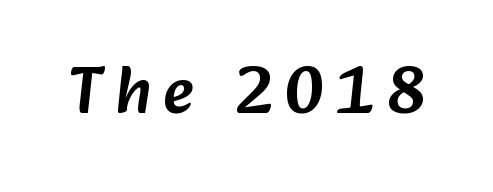
The image shows 66 px sans-serif type; set not underlined; low stroke contrast and a medium x-height.
